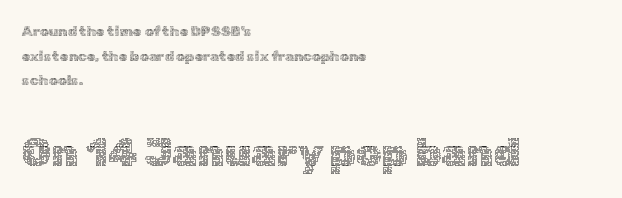
Reading top to bottom, the characters get bigger at the block break. Horizontal alignment here is leftward, the default for most running prose. Posture: upright roman. Between one letter and the next there's only the usual sliver of space.
